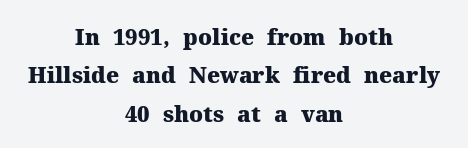
Q: Is the text bold? A: Yes.
Q: Is the text italic (slanted)? A: No, it is upright.
Q: Is the text underlined? A: No.
Q: How is the paragraph aligned? A: Centered.
Q: Is the spacing between letters normal or unusually wide? A: Normal.
